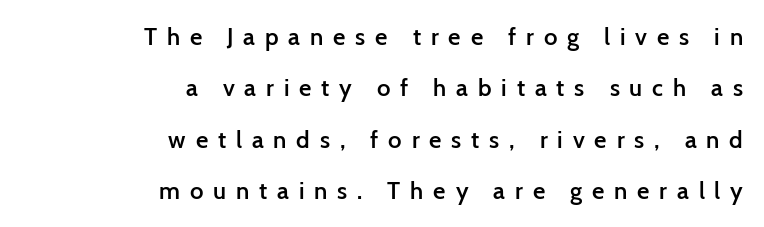
Q: Is the text bold? A: Semi-bold.
Q: Is the text italic (slanted)? A: No, it is upright.
Q: Is the text underlined? A: No.
Q: How is the paragraph aligned? A: Right-aligned.
Q: Is the spacing between letters normal or unusually wide? A: Unusually wide.
Q: Is the spacing between lines tight, normal or loose? A: Loose.
